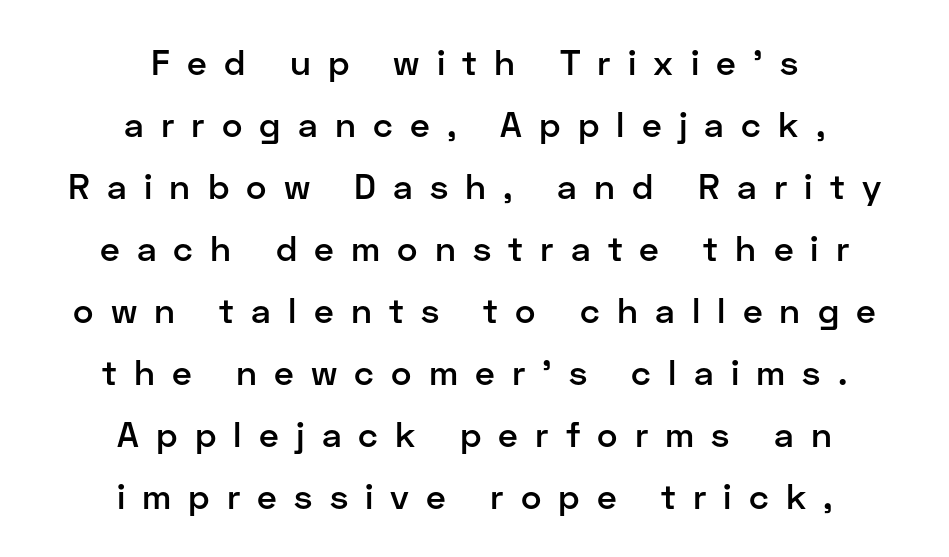
Every character sits straight up, as roman type does. Examine the stroke ends and you'll find no serifs. Each word looks stretched out because of the extra space between its letters. Each letter keeps its own natural width here, so spacing adapts to shape.
